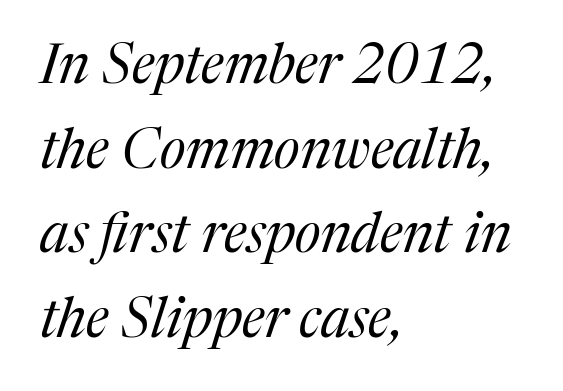
Is this a fixed-width face? No — the glyphs have proportional, varying widths. Caption: multi-line text, flush left, ragged right. Italic? Definitely — the glyphs are oblique. The letters look calm and open, with moderate or lighter stems. Normally led — the rows are evenly, conventionally spaced.
